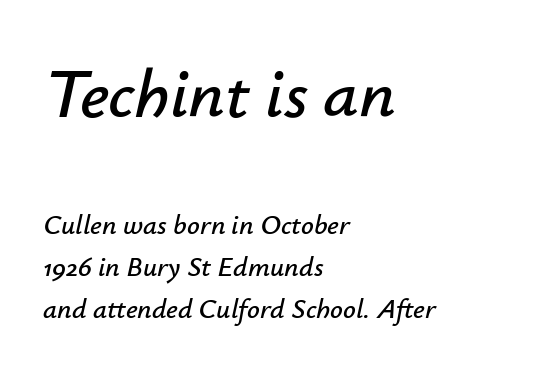
Students, note that the glyphs here touch the page at normal intervals. Words float on clear page, feet unadorned. These lines stack with their left ends in a neat column. This block has exactly the height ordinary leading produces.
